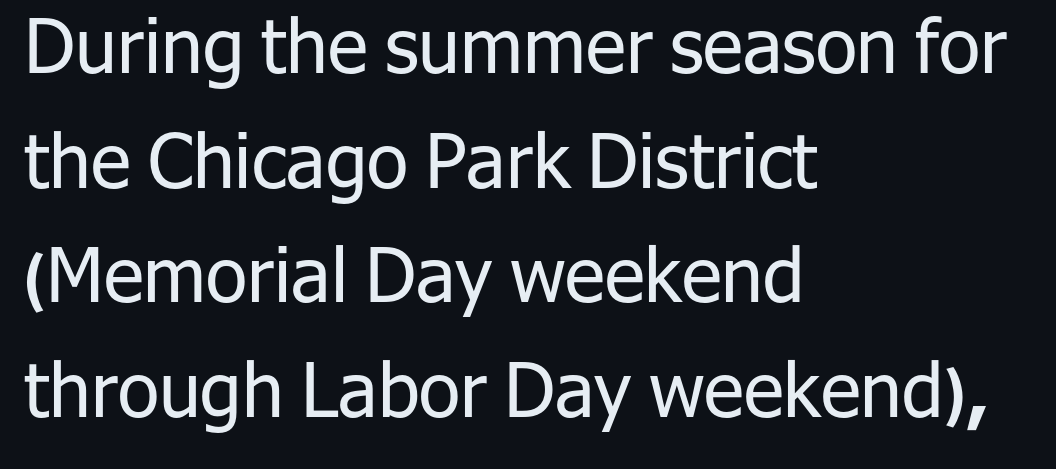
Vertical spacing — default. Proportional: the letters do not fall into vertical columns. Where is the straight margin? On the left. Examine the stroke ends and you'll find no serifs. Rendered with straight, roman letterforms.
